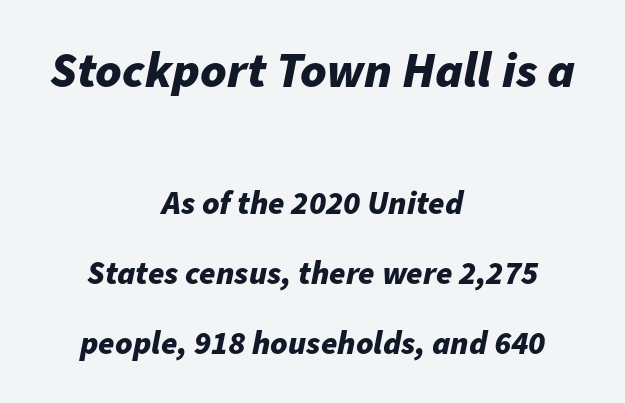
{"italic": "yes", "lean": "right", "slant_degrees": 11, "bold": "yes", "weight": "bold", "width": "normal", "stroke_contrast": "low", "x_height": "medium", "monospaced": "no", "underline": "no", "align": "center", "line_spacing": "loose", "line_spacing_ratio": 2.11, "letter_spacing": "normal", "letter_spacing_em": 0.0, "larger_block": "first", "size_ratio": 1.52, "glyph_px": 50}
